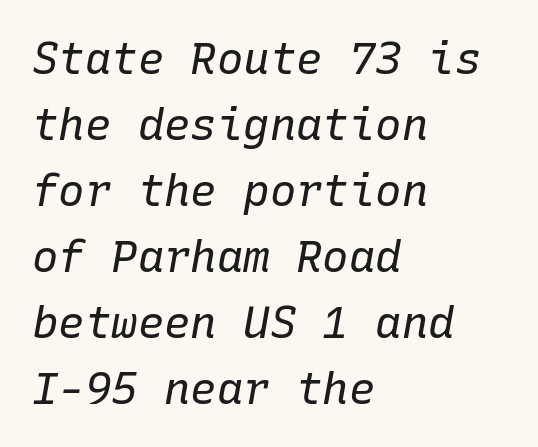
The image shows 44 px regular-weight type, italic (leaning right), monospaced; set left-aligned, normal line spacing (1.5x), normal letter spacing, not underlined; low stroke contrast and a medium x-height.
